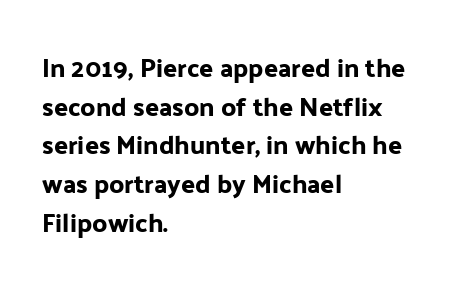
Q: Is the text italic (slanted)? A: No, it is upright.
Q: Is the text underlined? A: No.
Q: How is the paragraph aligned? A: Left-aligned.
Q: Is the spacing between letters normal or unusually wide? A: Normal.
Q: Is the spacing between lines tight, normal or loose? A: Normal.
